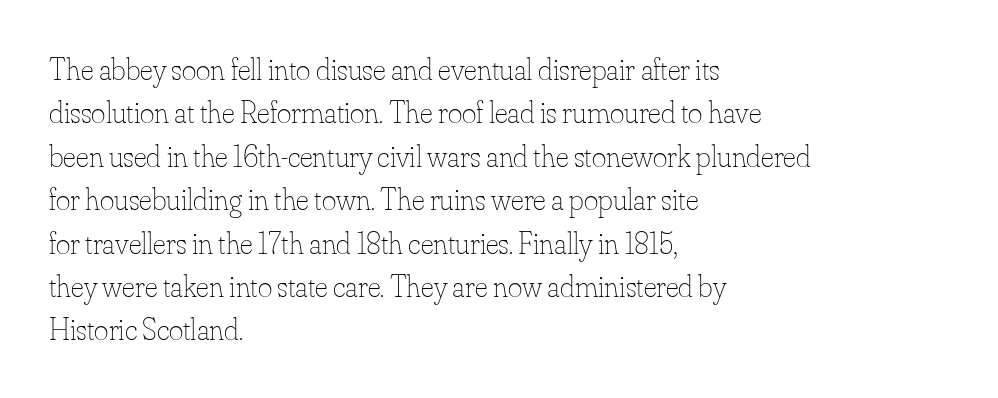
Look at the tracking — it's just the regular setting, nothing added. Looks like regular typesetting: each glyph gets only the width it needs. Compared with typical paragraphs, the rows here are spaced about the same. These lines are set flush left with a ragged right edge. Just letters on the line, the space beneath them empty.
